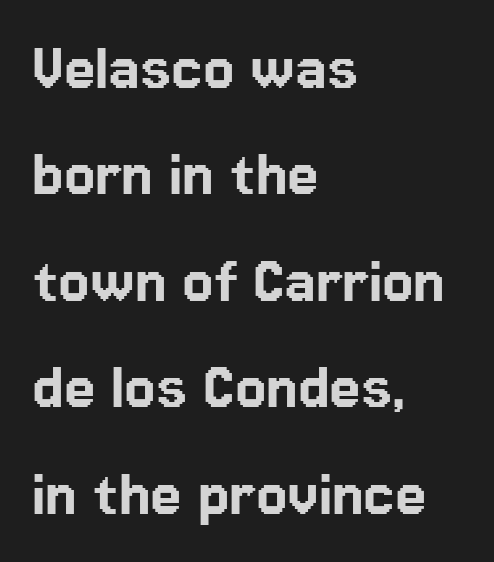
Does extra space separate the letters? No, they use regular spacing. The rendering uses natural spacing where letterforms have individual widths. Left-aligned paragraph, ragged on the right. Ascenders rise straight up at ninety degrees.
